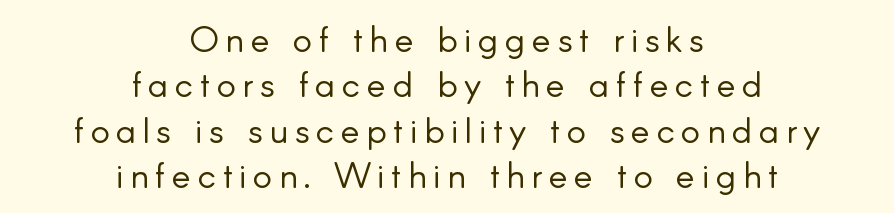
{"serif": "no", "italic": "no", "bold": "no", "weight": "light", "width": "normal", "stroke_contrast": "low", "x_height": "small", "monospaced": "no", "underline": "no", "align": "center", "line_spacing": "normal", "line_spacing_ratio": 1.26, "glyph_px": 36}
